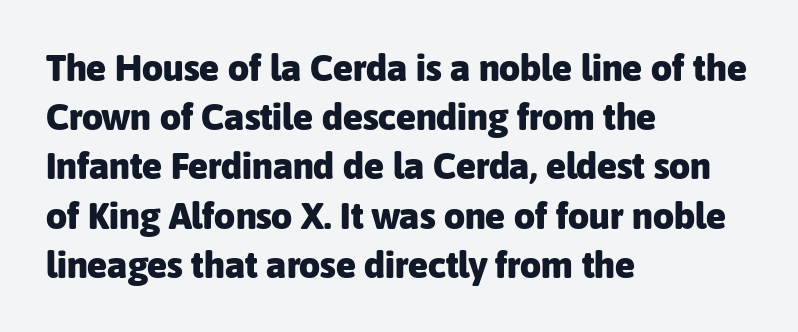
{"serif": "no", "italic": "no", "bold": "yes", "weight": "heavy", "width": "normal", "stroke_contrast": "low", "x_height": "medium", "monospaced": "no", "underline": "no", "align": "left", "line_spacing": "normal", "line_spacing_ratio": 1.33, "letter_spacing": "normal", "letter_spacing_em": 0.0, "glyph_px": 37}
